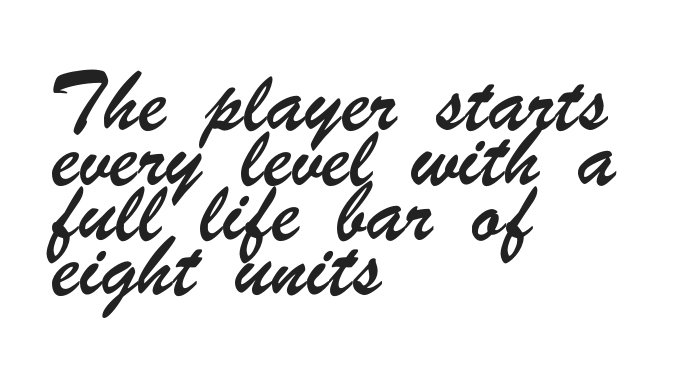
Q: Is the typeface a serif or a sans-serif typeface? A: Sans-serif.
Q: Is the text underlined? A: No.
Q: How is the paragraph aligned? A: Left-aligned.
Q: Is the spacing between letters normal or unusually wide? A: Normal.
Q: Is the spacing between lines tight, normal or loose? A: Normal.
Q: Width (condensed, normal, or wide)? A: Condensed.
Q: Stroke contrast? A: Low.
Q: x-height? A: Small.
Q: Monospaced? A: No.
